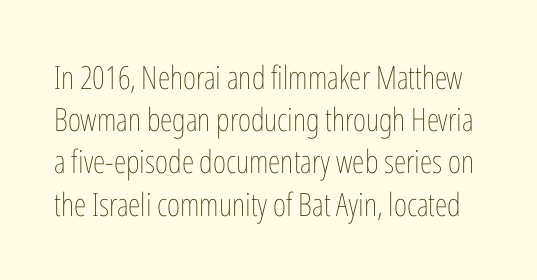
The typesetting does not lean heavy: it is not bold. This sample has the flowing, uneven cadence of proportional lettering. Descenders hang freely into open space. The specimen reads as upright at a glance. Honestly, the row spacing looks completely unremarkable. The gaps between neighbouring characters are ordinary and unremarkable.
